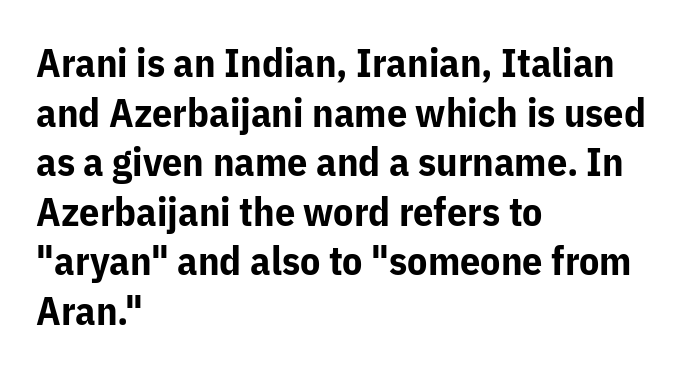
The image shows 40 px bold sans-serif type, upright; set left-aligned, line spacing 1.24x, normal letter spacing, not underlined; low stroke contrast and a medium x-height.
